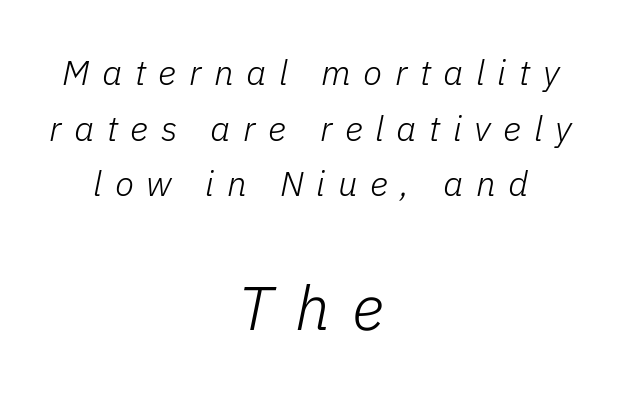
The image shows 62 px light type, italic (leaning right); set centered, normal line spacing (1.59x), unusually wide letter spacing (+0.36 em), not underlined; the second (bottom) block is 1.77x larger; low stroke contrast and a medium x-height.
